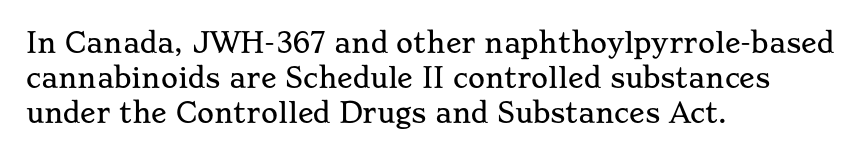
Upright lettering throughout. A classic flush-left, rag-right setting is used for this passage. Underlining? Definitely not there. The passage shown stacks its lines at a standard gap. The letterforms sit shoulder to shoulder at normal distance.
